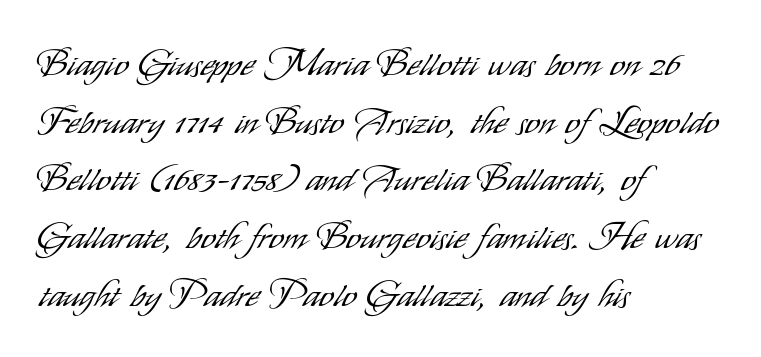
{"serif": "no", "bold": "no", "weight": "light", "width": "condensed", "stroke_contrast": "low", "x_height": "small", "monospaced": "no", "underline": "no", "align": "left", "line_spacing": "normal", "line_spacing_ratio": 1.56, "letter_spacing": "normal", "letter_spacing_em": 0.0, "glyph_px": 37}
